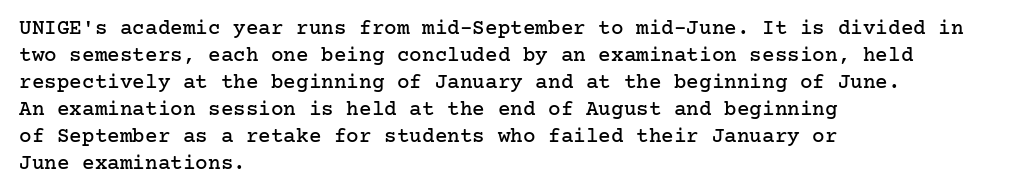
Q: Is the text italic (slanted)? A: No, it is upright.
Q: Is the text underlined? A: No.
Q: How is the paragraph aligned? A: Left-aligned.
Q: Is the spacing between letters normal or unusually wide? A: Normal.
Q: Is the spacing between lines tight, normal or loose? A: Normal.
